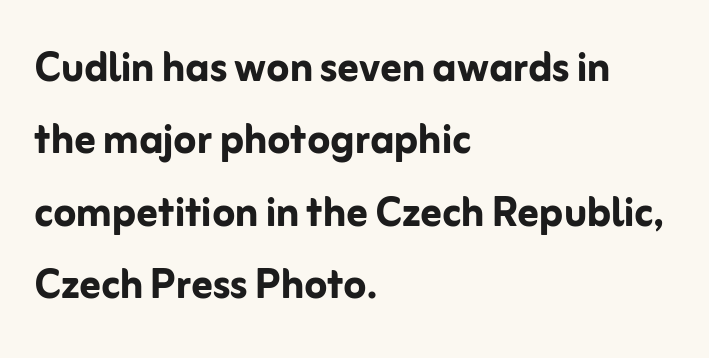
{"serif": "no", "italic": "no", "bold": "yes", "weight": "semibold", "width": "normal", "stroke_contrast": "low", "x_height": "medium", "monospaced": "no", "underline": "no", "align": "left", "line_spacing": "normal", "line_spacing_ratio": 1.39, "letter_spacing": "normal", "letter_spacing_em": 0.0, "glyph_px": 52}
